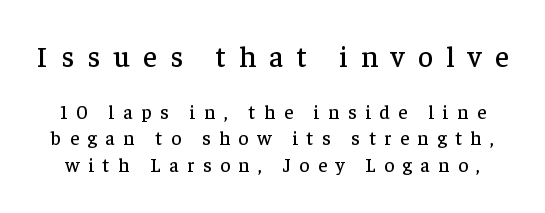
{"serif": "yes", "italic": "no", "width": "normal", "stroke_contrast": "low", "x_height": "medium", "monospaced": "no", "underline": "no", "line_spacing": "normal", "line_spacing_ratio": 1.38, "letter_spacing": "wide", "letter_spacing_em": 0.46, "larger_block": "first", "size_ratio": 1.53, "glyph_px": 29}
